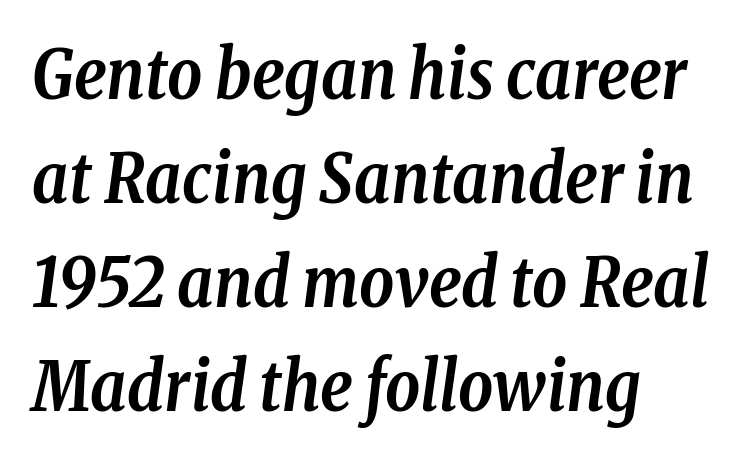
{"serif": "yes", "italic": "yes", "lean": "right", "slant_degrees": 8, "bold": "yes", "weight": "semibold", "width": "condensed", "stroke_contrast": "low", "x_height": "medium", "monospaced": "no", "underline": "no", "align": "left", "line_spacing": "normal", "line_spacing_ratio": 1.53, "letter_spacing": "normal", "letter_spacing_em": 0.0, "glyph_px": 68}
